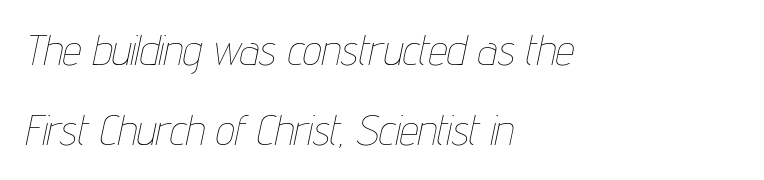
Q: Is the text bold? A: No.
Q: Is the text italic (slanted)? A: Yes, it leans right by about 12 degrees.
Q: Is the text underlined? A: No.
Q: How is the paragraph aligned? A: Left-aligned.
Q: Is the spacing between letters normal or unusually wide? A: Normal.
Q: Is the spacing between lines tight, normal or loose? A: Loose.
Q: Width (condensed, normal, or wide)? A: Condensed.
Q: Stroke contrast? A: Low.
Q: x-height? A: Medium.
Q: Monospaced? A: No.
